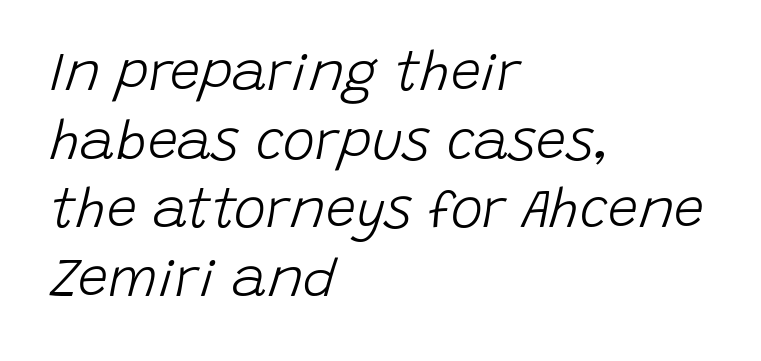
{"italic": "yes", "lean": "right", "slant_degrees": 15, "bold": "no", "weight": "light", "width": "normal", "stroke_contrast": "low", "x_height": "large", "monospaced": "no", "underline": "no", "align": "left", "line_spacing": "normal", "line_spacing_ratio": 1.27, "letter_spacing": "normal", "letter_spacing_em": 0.0, "glyph_px": 54}
